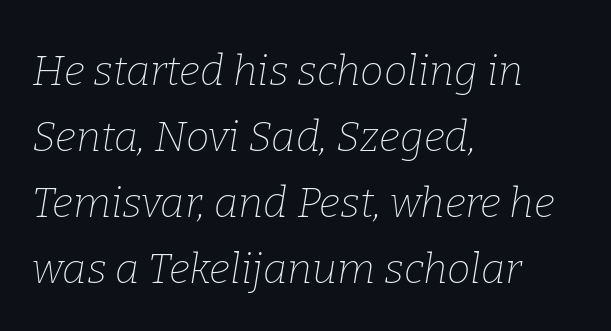
The image shows 42 px thin serif type, italic (leaning right); set left-aligned, normal line spacing (1.57x), normal letter spacing, not underlined; low stroke contrast and a medium x-height.
